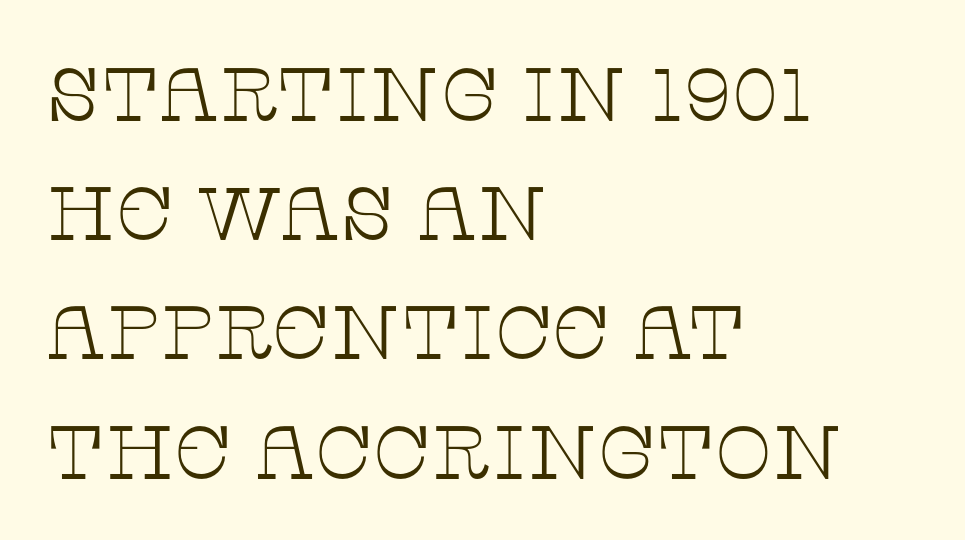
{"serif": "yes", "italic": "no", "bold": "no", "weight": "thin", "width": "wide", "stroke_contrast": "low", "x_height": "large", "monospaced": "no", "underline": "no", "align": "left", "line_spacing": "normal", "line_spacing_ratio": 1.59, "letter_spacing": "normal", "letter_spacing_em": 0.0, "glyph_px": 75}
